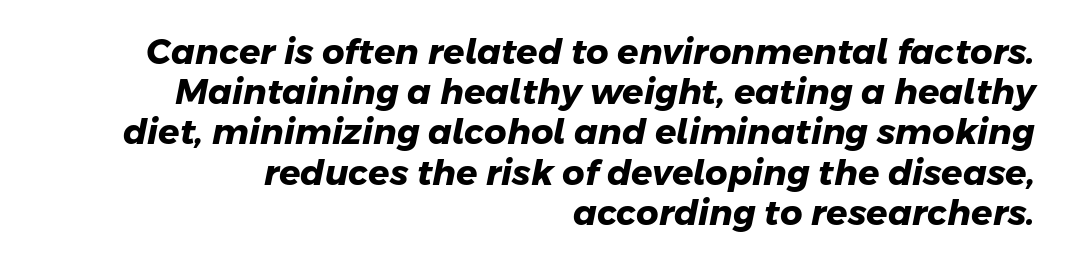
{"serif": "no", "bold": "yes", "weight": "heavy", "width": "normal", "stroke_contrast": "low", "x_height": "medium", "monospaced": "no", "underline": "no", "align": "right", "line_spacing": "tight", "line_spacing_ratio": 1.15, "letter_spacing": "normal", "letter_spacing_em": 0.0, "glyph_px": 35}
